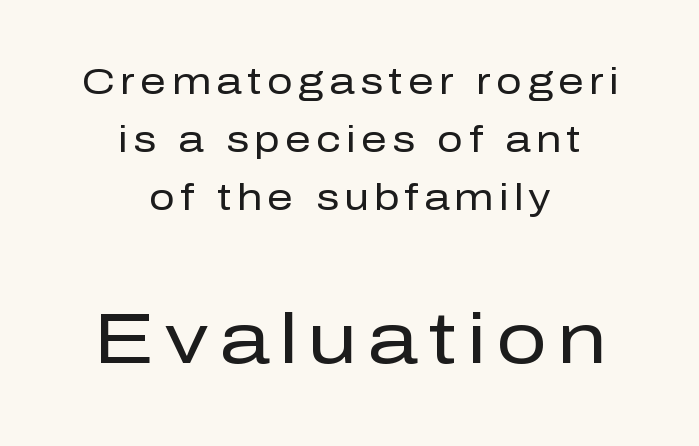
The letters stand straight up with perfectly vertical stems. Is this a fixed-width face? No — the glyphs have proportional, varying widths. The foot of each line stays bare and open. The font sits on the lighter half of the weight spectrum, regular included.
